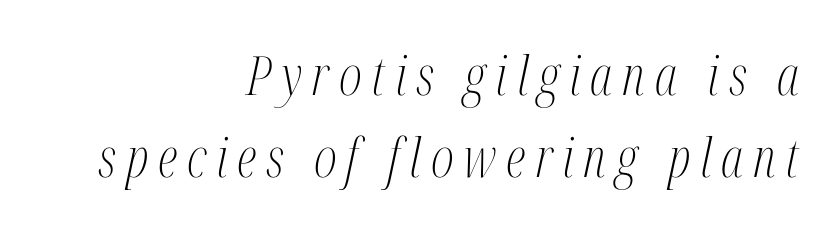
Varying glyph widths throughout — classic text-font behaviour. The glyphs in this specimen are seriffed. How would I describe the line gaps? Plain and ordinary. Any mark beneath the type? The region is blank.
